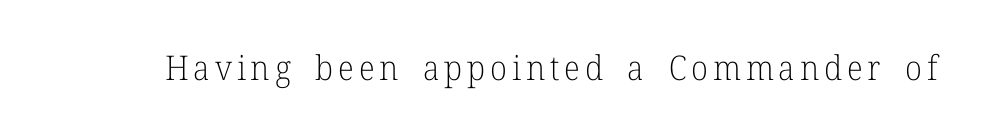
{"serif": "yes", "italic": "no", "bold": "no", "weight": "light", "width": "normal", "stroke_contrast": "low", "x_height": "medium", "monospaced": "no", "underline": "no", "glyph_px": 34}
